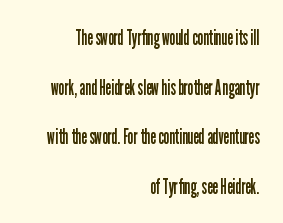
{"italic": "no", "bold": "no", "underline": "no", "align": "right", "line_spacing": "loose", "line_spacing_ratio": 2.36, "letter_spacing": "normal", "letter_spacing_em": 0.0, "glyph_px": 21}
